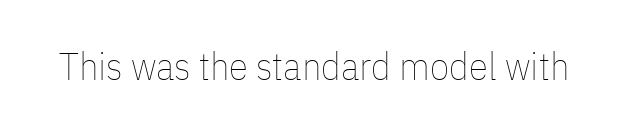
The image shows 39 px thin, condensed type, upright; set normal letter spacing, not underlined; low stroke contrast and a medium x-height.
